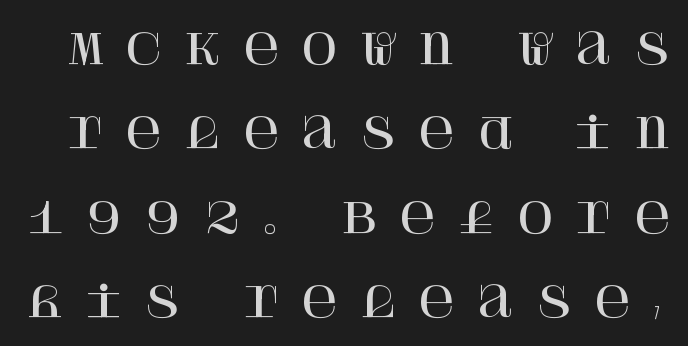
The foot of each line stays bare and open. Notice how the stems are strictly vertical — no italics here. Is there much room between lines? Yes — plenty of vertical air separates them. The rendering inserts visible extra space after every character. You can tell from the footed stems that serif type was used.
